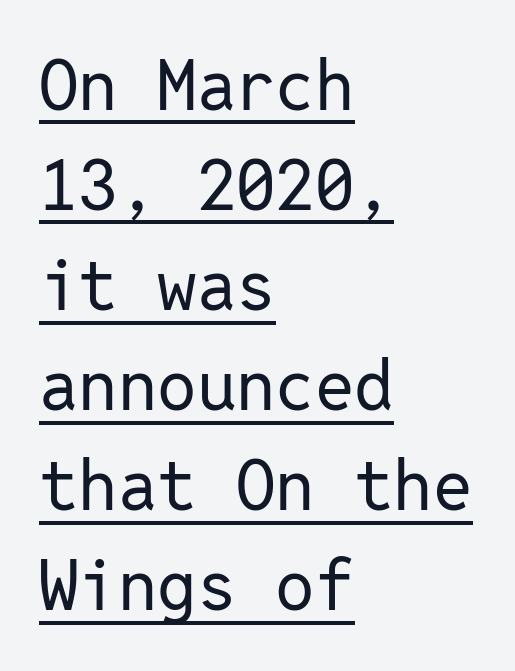
{"serif": "no", "italic": "no", "bold": "no", "weight": "regular", "width": "normal", "stroke_contrast": "low", "x_height": "medium", "monospaced": "yes", "underline": "yes", "align": "left", "line_spacing": "normal", "line_spacing_ratio": 1.43, "letter_spacing": "normal", "letter_spacing_em": 0.0, "glyph_px": 70}
